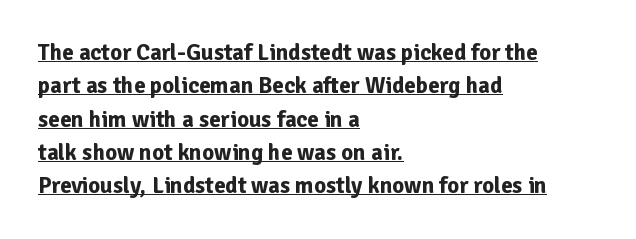
{"italic": "no", "bold": "yes", "underline": "yes", "align": "left", "line_spacing": "normal", "line_spacing_ratio": 1.45, "letter_spacing": "normal", "letter_spacing_em": 0.0, "glyph_px": 23}
